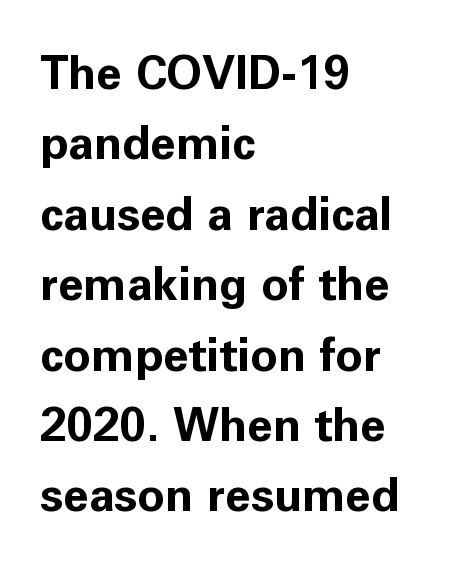
What stands out about the letter spacing? Nothing — it is the standard amount. Notice how thick the strokes are: this is what a full bold looks like. Designer's note — italics off, roman on. Each row of text sits above clean, open space.
